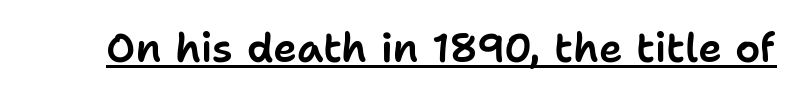
The glyphs are accompanied by a horizontal stroke just below them. When letters stand straight like this, we call the style roman or upright. A typesetter would call this proportional, since set widths differ per character. A typesetter would call this zero additional tracking.
